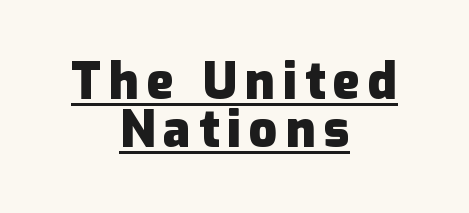
The lines are packed closely together with very little leading. The face used here is a sans, in the tradition of grotesques and geometrics. Honestly, the underline is the first thing you notice here. Layout note: lines centered. Unlike italic type, these characters show no tilt at all. You could not count columns in this text — the font is proportionally spaced.
